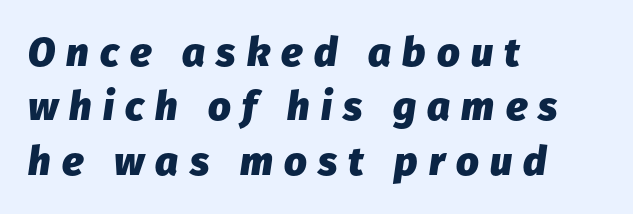
Descenders are the only things crossing below the line. The passage shown stacks its lines at a standard gap. The glyphs look as if they've been sheared to an angle. In terms of weight, the rendering is a true, heavy bold.
